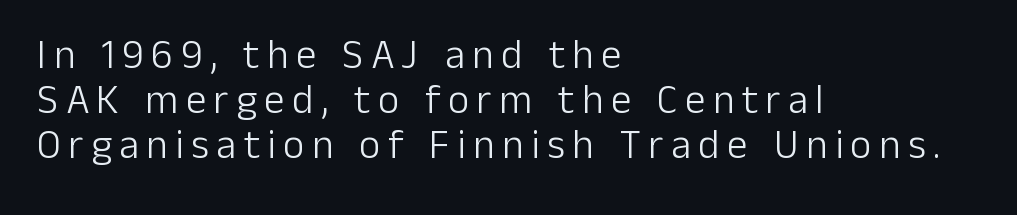
The image shows 41 px light sans-serif type, upright; set left-aligned, tight line spacing (1.1x), not underlined; low stroke contrast and a medium x-height.
